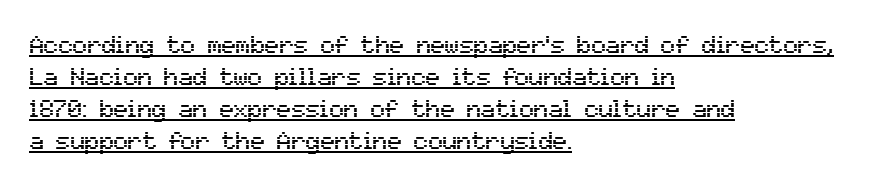
Whoever set this chose a conventional vertical rhythm. Caption: standard tracking, unaltered. Beneath each row of characters lies a ruled line. Nope, not italic — everything's standing straight.
